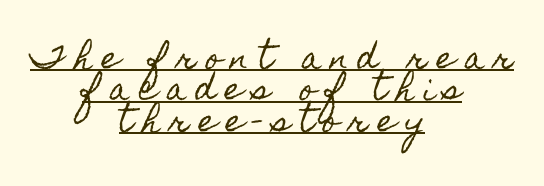
Q: Is the text italic (slanted)? A: Yes.
Q: Is the text underlined? A: Yes.
Q: How is the paragraph aligned? A: Centered.
Q: Is the spacing between letters normal or unusually wide? A: Unusually wide.
Q: Is the spacing between lines tight, normal or loose? A: Tight.
Q: Width (condensed, normal, or wide)? A: Condensed.
Q: x-height? A: Small.
Q: Monospaced? A: No.
